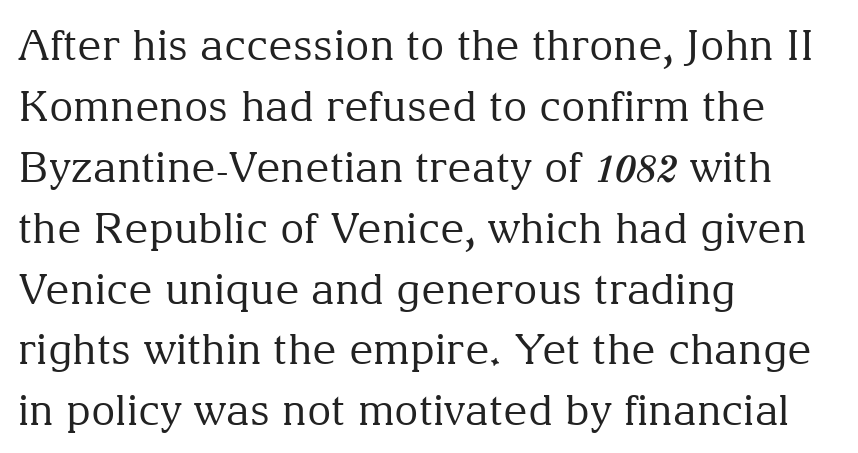
Vertical spacing — default. The type sits square on the baseline with zero lean. Counters stay open thanks to moderate or lighter strokes. In CSS terms this would be text-align: left.
